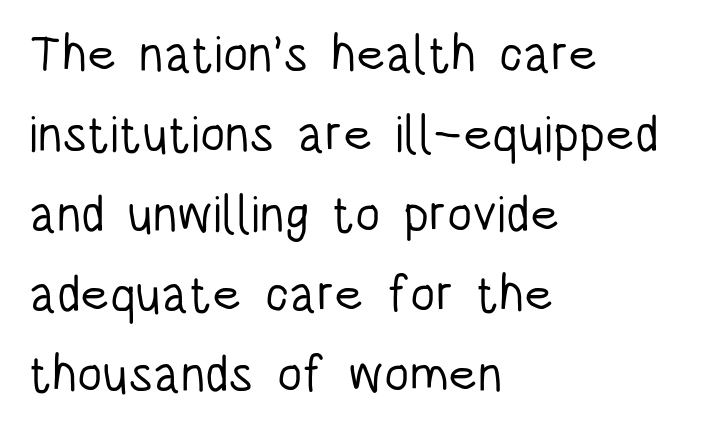
The face used here is rendered with its standard letterfit. Evenly set lines give the paragraph a standard silhouette. Honestly, there is no underline to notice here at all. No extra ink here — the face is not bold. Each line starts at the same left margin while the right side varies. Italic: no, the glyphs are upright roman.
